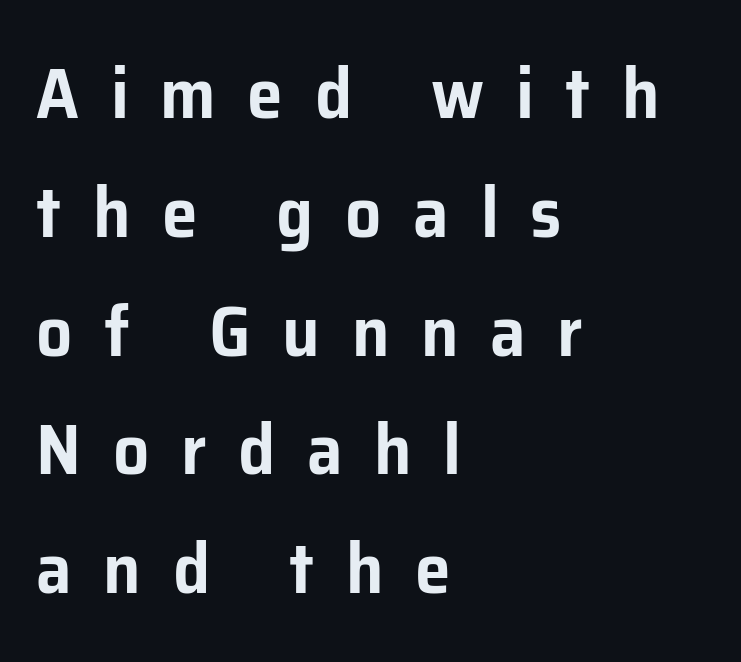
The image shows 72 px sans-serif type, upright; set left-aligned, normal line spacing (1.65x), unusually wide letter spacing (+0.44 em), not underlined; low stroke contrast and a medium x-height.
